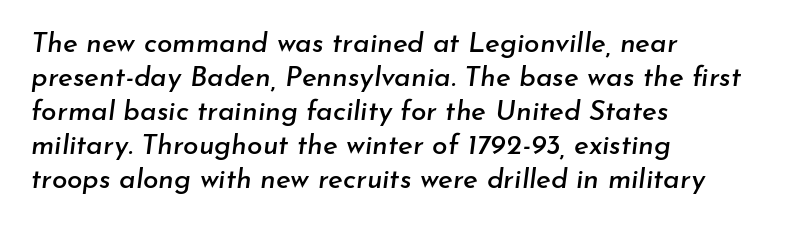
{"italic": "yes", "lean": "right", "slant_degrees": 7, "width": "normal", "stroke_contrast": "low", "x_height": "small", "monospaced": "no", "underline": "no", "align": "left", "line_spacing_ratio": 1.21, "letter_spacing": "normal", "letter_spacing_em": 0.0, "glyph_px": 28}
